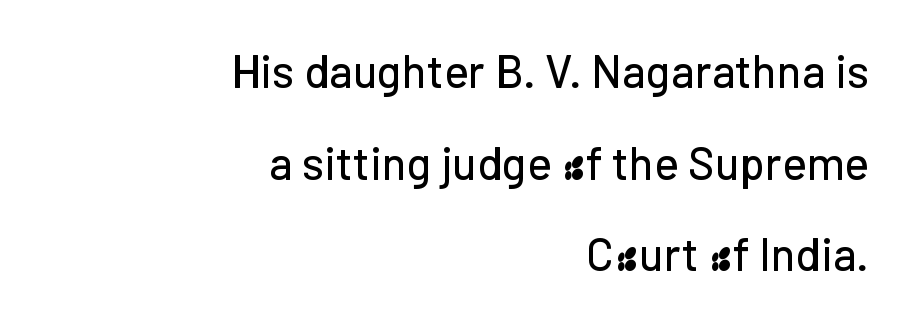
How are the letters spaced? Ordinarily, with no added tracking. Characters remain perfectly vertical along every line. Descender tails drop into unmarked territory. This sample has the flowing, uneven cadence of proportional lettering. Vertically, the passage feels expansive, rows floating well apart. The rendering anchors every line to the right-hand side.
